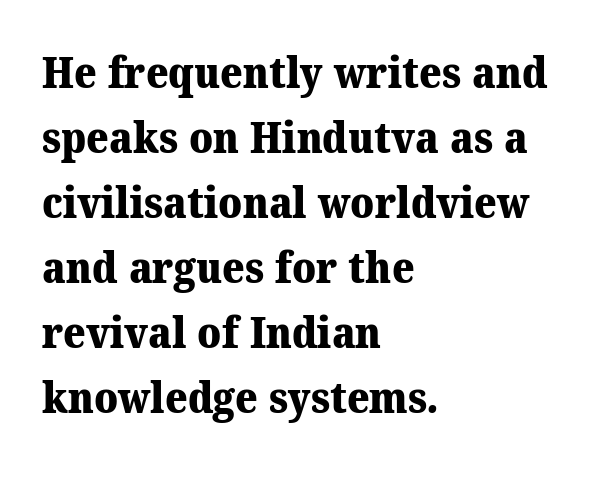
Q: Is the text bold? A: Yes.
Q: Is the typeface a serif or a sans-serif typeface? A: Serif.
Q: Is the text underlined? A: No.
Q: How is the paragraph aligned? A: Left-aligned.
Q: Is the spacing between letters normal or unusually wide? A: Normal.
Q: Is the spacing between lines tight, normal or loose? A: Normal.
Q: Width (condensed, normal, or wide)? A: Normal.
Q: Stroke contrast? A: Medium.
Q: x-height? A: Medium.
Q: Monospaced? A: No.
